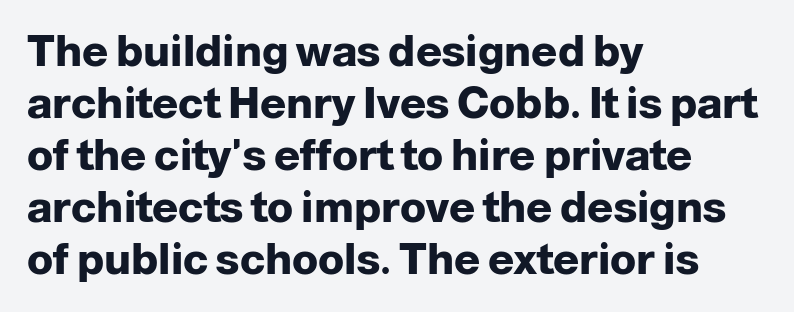
The image shows 43 px heavy sans-serif type, upright; set left-aligned, line spacing 1.21x, normal letter spacing, not underlined; low stroke contrast and a medium x-height.
